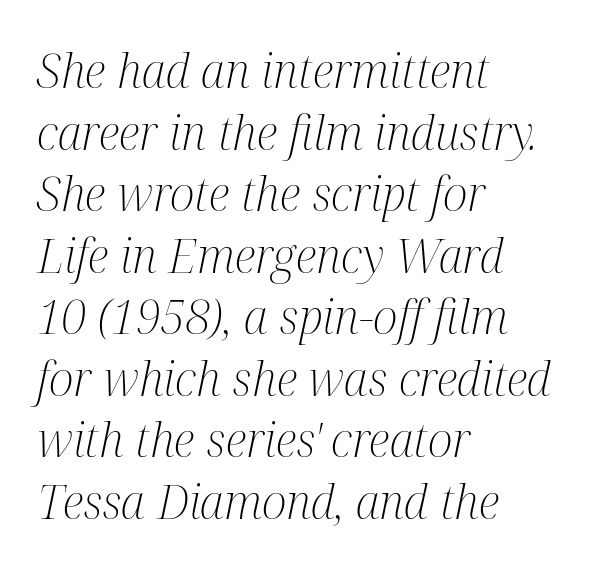
The image shows 47 px light, condensed serif type, italic (leaning right); set left-aligned, normal line spacing (1.31x), normal letter spacing, not underlined; medium stroke contrast and a medium x-height.
